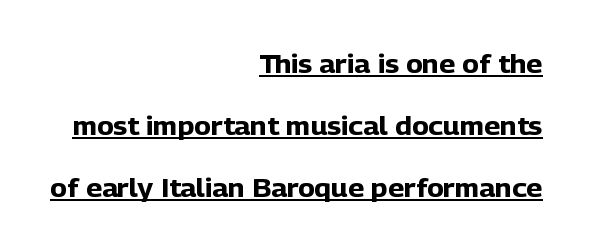
Q: Is the text bold? A: Yes.
Q: Is the text italic (slanted)? A: No, it is upright.
Q: Is the text underlined? A: Yes.
Q: How is the paragraph aligned? A: Right-aligned.
Q: Is the spacing between letters normal or unusually wide? A: Normal.
Q: Is the spacing between lines tight, normal or loose? A: Loose.
